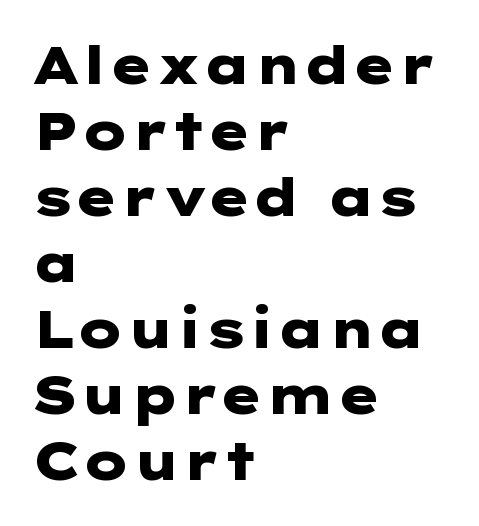
Q: Is the text bold? A: Yes.
Q: Is the text italic (slanted)? A: No, it is upright.
Q: Is the typeface a serif or a sans-serif typeface? A: Sans-serif.
Q: Is the text underlined? A: No.
Q: How is the paragraph aligned? A: Left-aligned.
Q: Is the spacing between letters normal or unusually wide? A: Normal.
Q: Is the spacing between lines tight, normal or loose? A: Normal.
Q: Width (condensed, normal, or wide)? A: Wide.
Q: Stroke contrast? A: Low.
Q: x-height? A: Medium.
